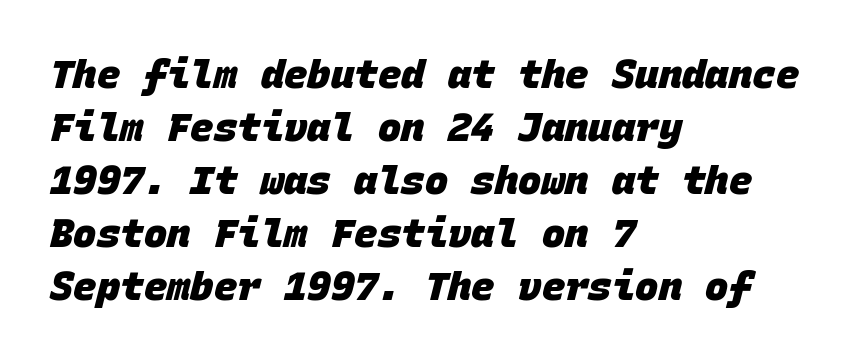
Q: Is the text bold? A: Yes.
Q: Is the typeface a serif or a sans-serif typeface? A: Sans-serif.
Q: Is the text underlined? A: No.
Q: How is the paragraph aligned? A: Left-aligned.
Q: Is the spacing between letters normal or unusually wide? A: Normal.
Q: Is the spacing between lines tight, normal or loose? A: Normal.
Q: Width (condensed, normal, or wide)? A: Normal.
Q: Stroke contrast? A: Low.
Q: x-height? A: Large.
Q: Monospaced? A: Yes.
